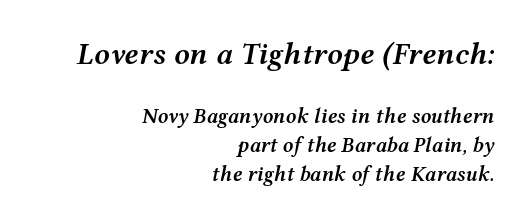
{"italic": "yes", "lean": "right", "slant_degrees": 12, "bold": "semi", "weight": "semibold", "width": "wide", "stroke_contrast": "medium", "x_height": "medium", "monospaced": "no", "underline": "no", "align": "right", "line_spacing": "normal", "line_spacing_ratio": 1.39, "letter_spacing": "normal", "letter_spacing_em": 0.0, "larger_block": "first", "size_ratio": 1.48, "glyph_px": 31}
